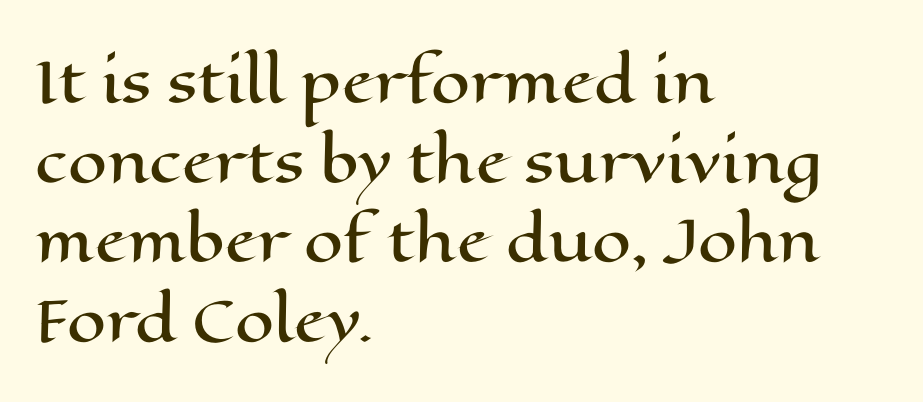
{"italic": "no", "width": "wide", "stroke_contrast": "high", "x_height": "medium", "monospaced": "no", "underline": "no", "align": "left", "line_spacing": "normal", "line_spacing_ratio": 1.42, "letter_spacing": "normal", "letter_spacing_em": 0.0, "glyph_px": 56}
